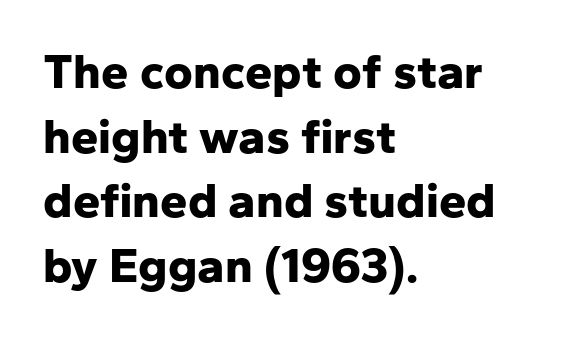
{"serif": "no", "italic": "no", "bold": "yes", "weight": "bold", "width": "normal", "stroke_contrast": "low", "x_height": "medium", "monospaced": "no", "underline": "no", "align": "left", "line_spacing": "normal", "line_spacing_ratio": 1.32, "letter_spacing": "normal", "letter_spacing_em": 0.0, "glyph_px": 49}
